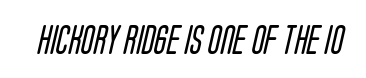
{"serif": "no", "bold": "no", "weight": "regular", "width": "condensed", "stroke_contrast": "low", "x_height": "large", "monospaced": "no", "underline": "no", "letter_spacing": "normal", "letter_spacing_em": 0.0, "glyph_px": 29}
